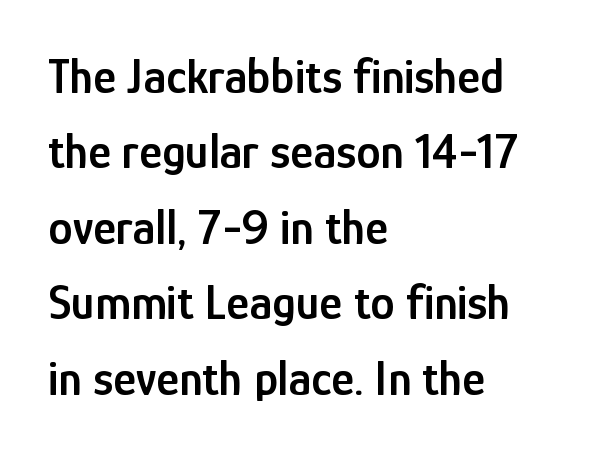
{"serif": "no", "italic": "no", "bold": "semi", "weight": "semibold", "width": "condensed", "stroke_contrast": "low", "x_height": "medium", "monospaced": "no", "underline": "no", "align": "left", "line_spacing": "normal", "line_spacing_ratio": 1.54, "letter_spacing": "normal", "letter_spacing_em": 0.0, "glyph_px": 49}
